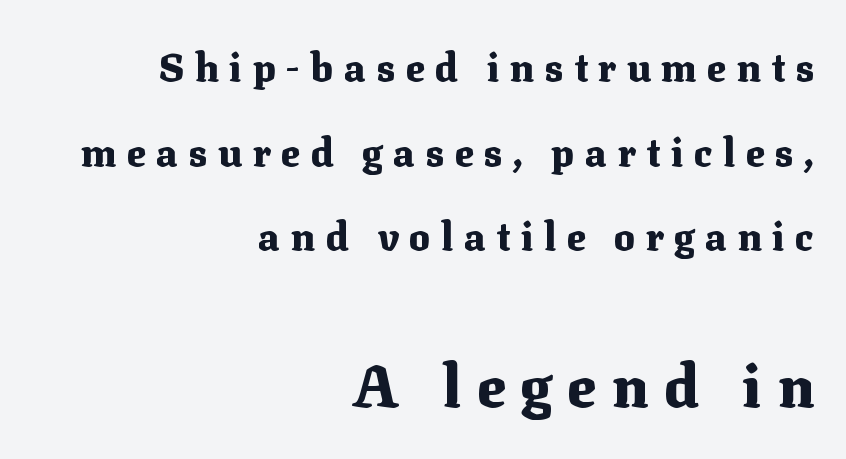
{"serif": "yes", "italic": "no", "bold": "yes", "weight": "heavy", "width": "normal", "stroke_contrast": "medium", "x_height": "medium", "monospaced": "no", "underline": "no", "align": "right", "line_spacing": "loose", "line_spacing_ratio": 2.17, "letter_spacing": "wide", "letter_spacing_em": 0.27, "larger_block": "second", "size_ratio": 1.51, "glyph_px": 59}
